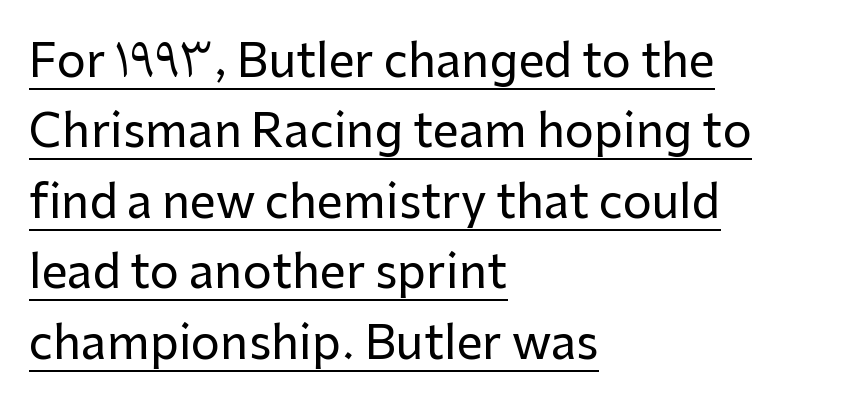
The image shows 46 px sans-serif type, upright; set left-aligned, normal line spacing (1.53x), normal letter spacing, underlined; low stroke contrast and a medium x-height.
